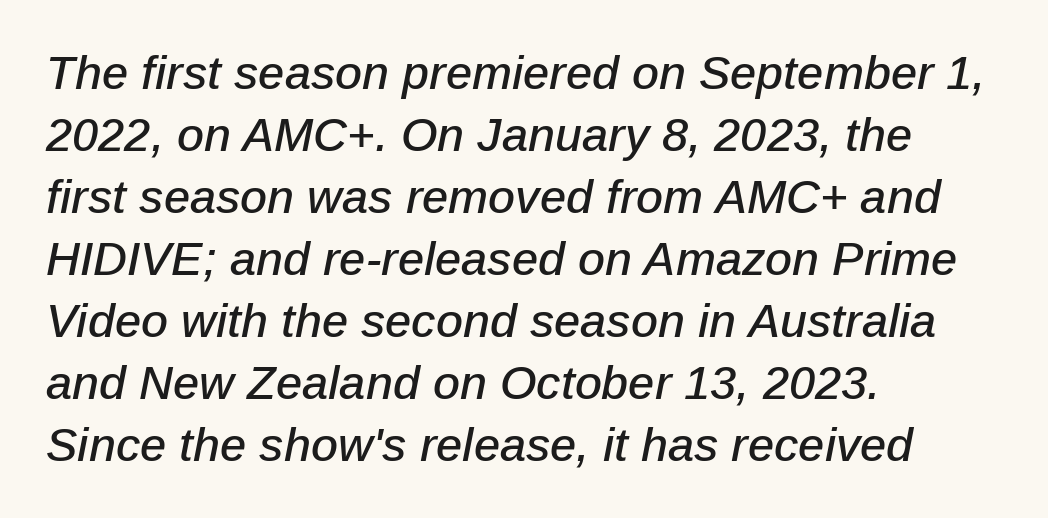
Only glyphs here, with clear space below each row. This block has exactly the height ordinary leading produces. The face used here is rendered with its standard letterfit. These lines were composed using italics. Do the characters align in a grid? No, the font is proportional. Visually the block forms a straight wall on the left and a jagged coastline on the right.
